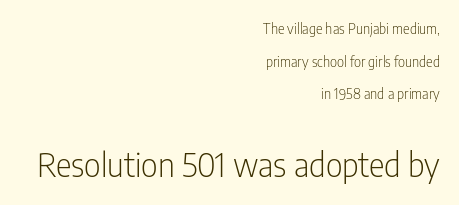
Q: Is the text bold? A: No.
Q: Is the text italic (slanted)? A: No, it is upright.
Q: Is the typeface a serif or a sans-serif typeface? A: Sans-serif.
Q: Is the text underlined? A: No.
Q: How is the paragraph aligned? A: Right-aligned.
Q: Is the spacing between letters normal or unusually wide? A: Normal.
Q: Is the spacing between lines tight, normal or loose? A: Loose.
Q: Which block of text is set in a larger size, the first (top) or the second (bottom)? A: The second (bottom) one.
Q: Width (condensed, normal, or wide)? A: Condensed.
Q: Stroke contrast? A: Low.
Q: x-height? A: Medium.
Q: Monospaced? A: No.
